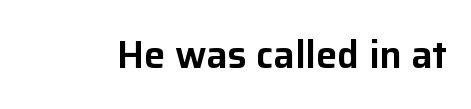
{"serif": "no", "italic": "no", "width": "normal", "stroke_contrast": "low", "x_height": "medium", "monospaced": "no", "underline": "no", "letter_spacing": "normal", "letter_spacing_em": 0.0, "glyph_px": 38}
